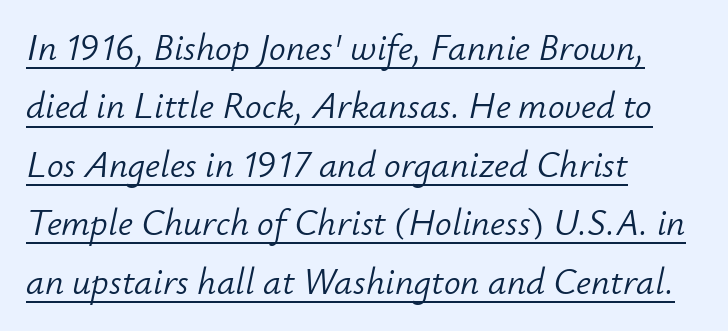
{"italic": "yes", "lean": "right", "slant_degrees": 12, "bold": "no", "weight": "light", "width": "normal", "stroke_contrast": "low", "x_height": "small", "monospaced": "no", "underline": "yes", "align": "left", "line_spacing": "normal", "line_spacing_ratio": 1.58, "letter_spacing": "normal", "letter_spacing_em": 0.0, "glyph_px": 37}
